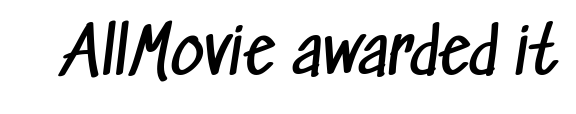
Q: Is the text bold? A: No.
Q: Is the typeface a serif or a sans-serif typeface? A: Sans-serif.
Q: Is the text underlined? A: No.
Q: Is the spacing between letters normal or unusually wide? A: Normal.
Q: Width (condensed, normal, or wide)? A: Condensed.
Q: Stroke contrast? A: Low.
Q: x-height? A: Medium.
Q: Monospaced? A: No.
